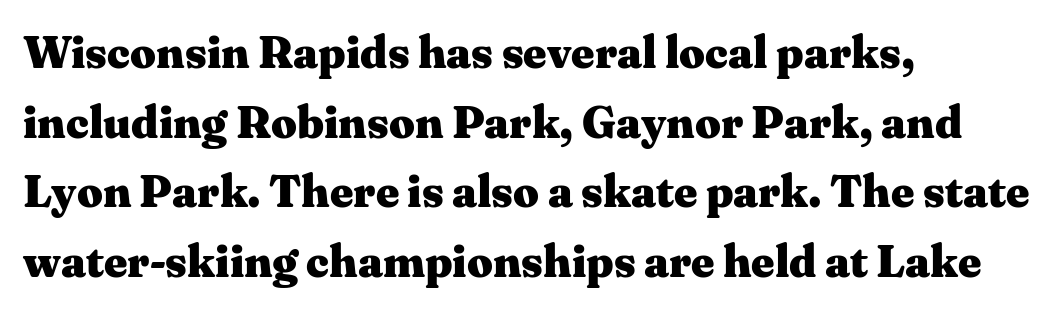
The image shows 45 px heavy, wide serif type, upright; set left-aligned, normal line spacing (1.55x), normal letter spacing, not underlined; medium stroke contrast and a medium x-height.
